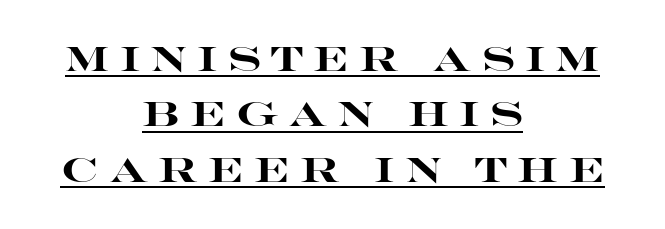
Q: Is the text bold? A: Yes.
Q: Is the text italic (slanted)? A: No, it is upright.
Q: Is the typeface a serif or a sans-serif typeface? A: Serif.
Q: Is the text underlined? A: Yes.
Q: How is the paragraph aligned? A: Centered.
Q: Is the spacing between letters normal or unusually wide? A: Unusually wide.
Q: Is the spacing between lines tight, normal or loose? A: Normal.
Q: Width (condensed, normal, or wide)? A: Wide.
Q: Stroke contrast? A: High.
Q: x-height? A: Large.
Q: Monospaced? A: No.
